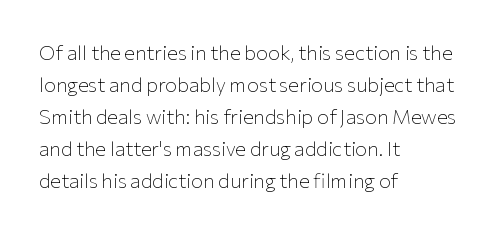
The image shows 20 px text type, upright; set left-aligned, normal line spacing (1.6x), normal letter spacing, not underlined.
